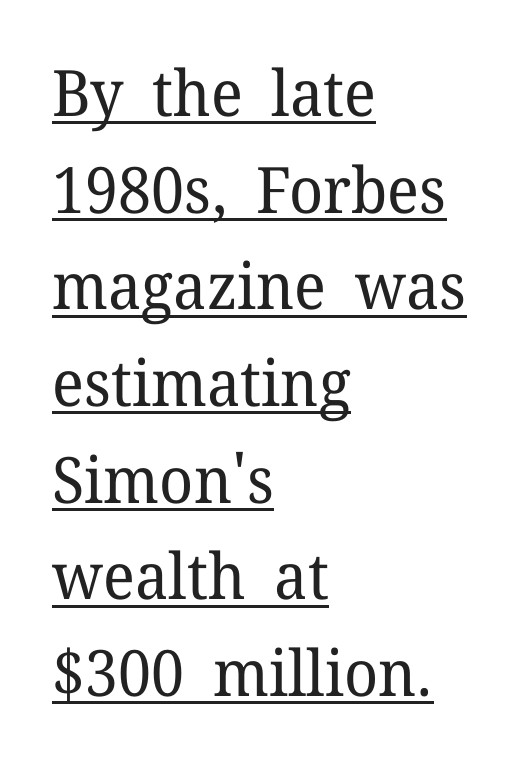
{"serif": "yes", "italic": "no", "bold": "no", "weight": "regular", "width": "normal", "stroke_contrast": "low", "x_height": "medium", "monospaced": "no", "underline": "yes", "align": "left", "line_spacing": "normal", "line_spacing_ratio": 1.51, "letter_spacing": "normal", "letter_spacing_em": 0.0, "glyph_px": 64}
